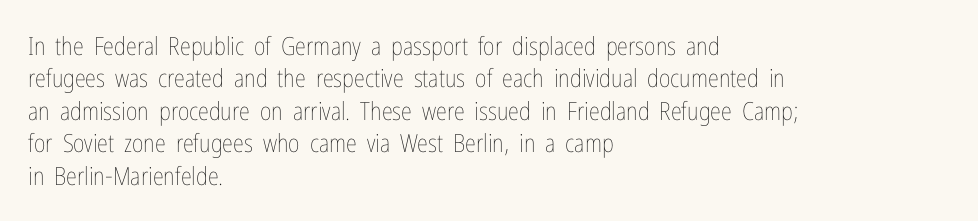
Q: Is the text bold? A: No.
Q: Is the text italic (slanted)? A: No, it is upright.
Q: Is the text underlined? A: No.
Q: How is the paragraph aligned? A: Left-aligned.
Q: Is the spacing between letters normal or unusually wide? A: Normal.
Q: Is the spacing between lines tight, normal or loose? A: Normal.
